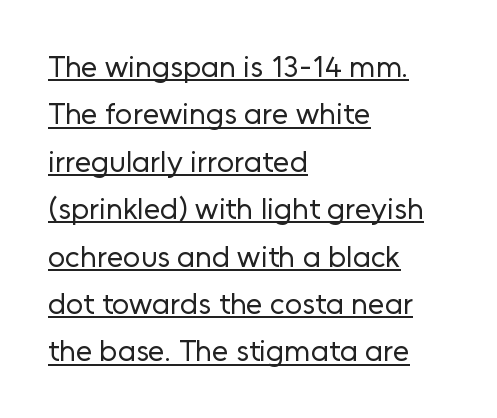
The image shows 30 px regular-weight sans-serif type, upright; set left-aligned, normal line spacing (1.58x), normal letter spacing, underlined; low stroke contrast and a medium x-height.
